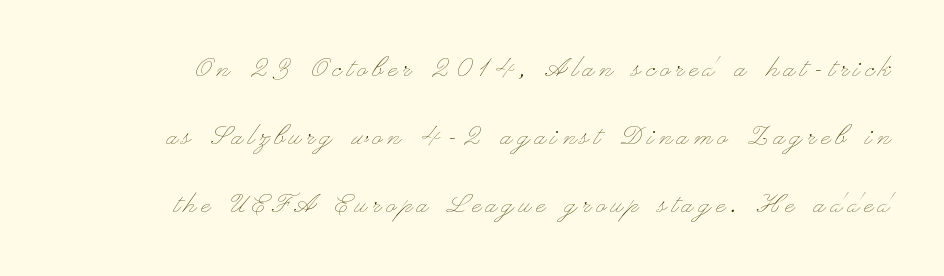
Check the space under the baseline: it is left empty. Is this a fixed-width face? No — the glyphs have proportional, varying widths. The strokes are not fattened; the text isn't bold. This block would shrink considerably if given ordinary leading; it's expanded now.
